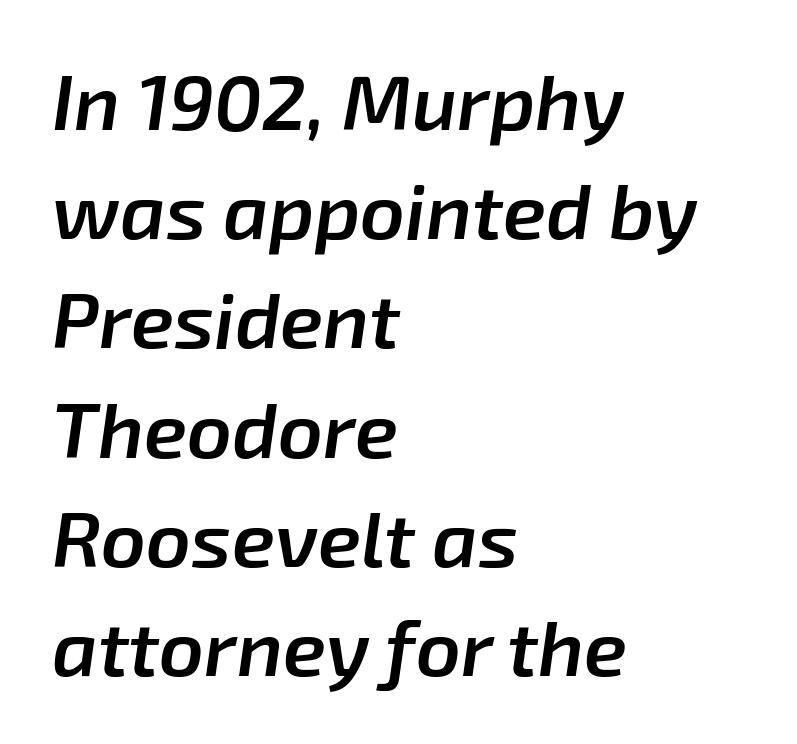
When letters slant like this, we call the style italic. This is the in-between weight designers call semibold or demi. These lines keep a tight, regular rhythm from letter to letter. Glance below the letters and you will spot only blank space.
